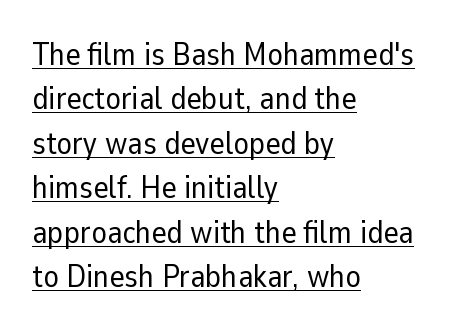
The rendering shows plain stroke endings on the letterforms — a sans-serif design. Honestly, the letter spacing is just normal — you wouldn't notice it. Characters remain perfectly vertical along every line. Each new line begins a customary step beneath the previous one. In CSS terms this would be text-align: left. Check the space under the baseline: a stroke is drawn there.
